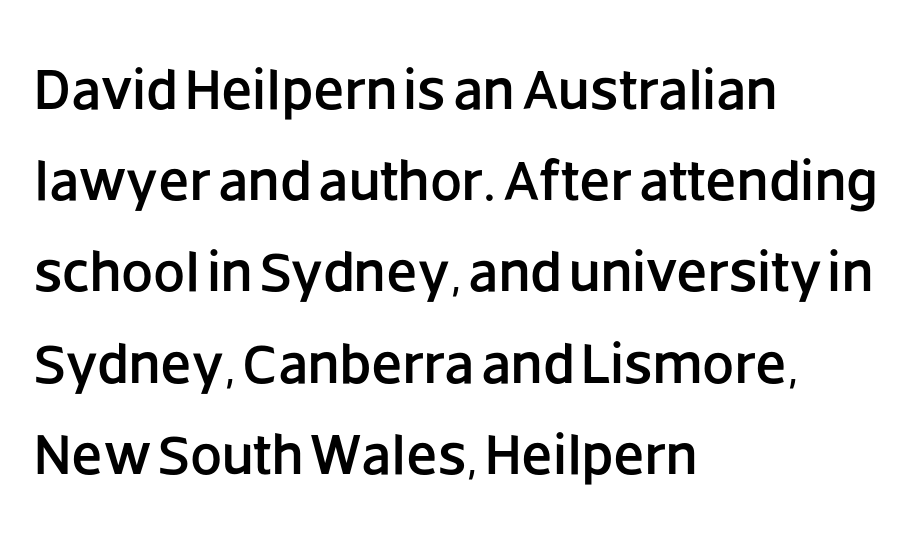
The image shows 57 px sans-serif type, upright; set left-aligned, normal line spacing (1.6x), normal letter spacing, not underlined; low stroke contrast and a large x-height.
